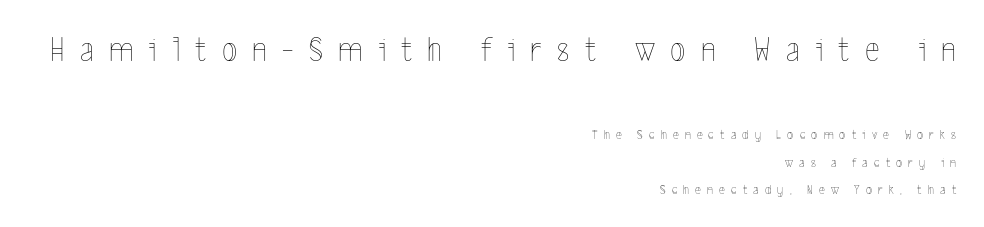
Q: Is the text bold? A: No.
Q: Is the text italic (slanted)? A: No, it is upright.
Q: Is the text underlined? A: No.
Q: How is the paragraph aligned? A: Right-aligned.
Q: Is the spacing between letters normal or unusually wide? A: Unusually wide.
Q: Is the spacing between lines tight, normal or loose? A: Loose.
Q: Which block of text is set in a larger size, the first (top) or the second (bottom)? A: The first (top) one.
Q: Width (condensed, normal, or wide)? A: Condensed.
Q: x-height? A: Medium.
Q: Monospaced? A: No.
